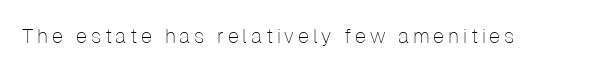
{"italic": "no", "bold": "no", "underline": "no", "glyph_px": 20}
